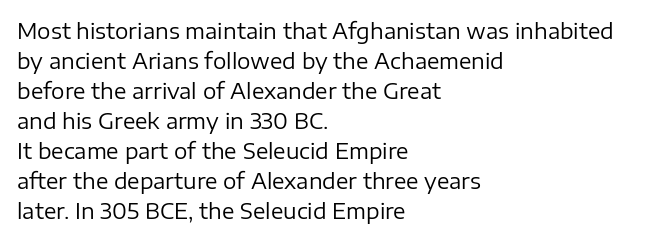
The image shows 21 px text type, upright; set left-aligned, normal line spacing (1.43x), normal letter spacing, not underlined.
